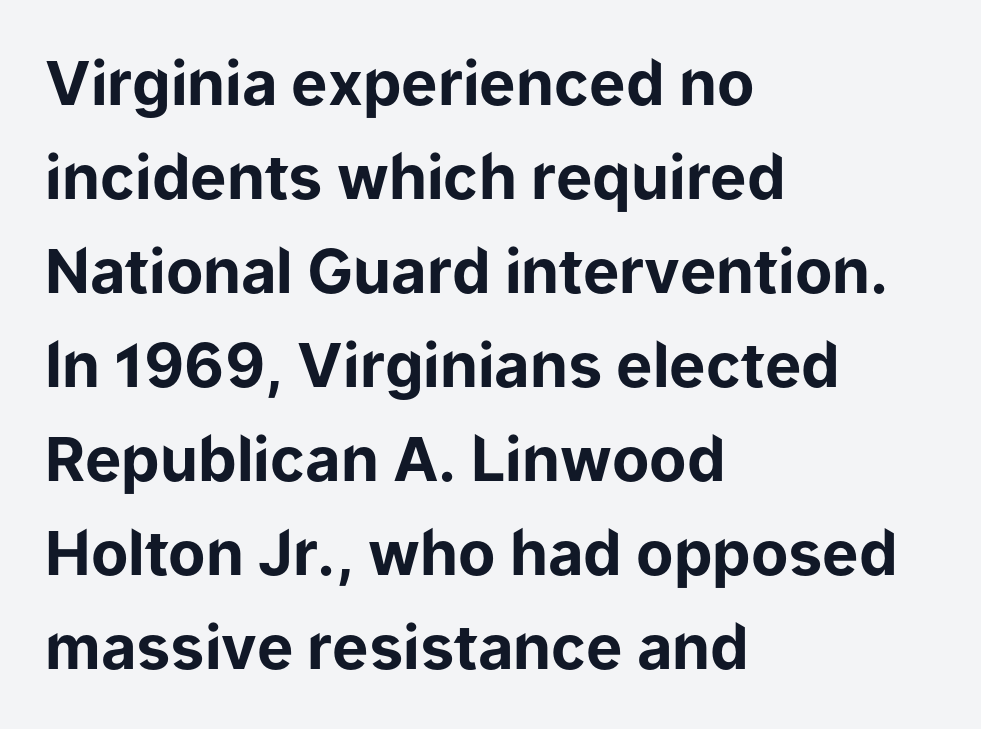
{"serif": "no", "italic": "no", "bold": "yes", "weight": "bold", "width": "normal", "stroke_contrast": "low", "x_height": "medium", "monospaced": "no", "underline": "no", "align": "left", "line_spacing": "normal", "line_spacing_ratio": 1.54, "letter_spacing": "normal", "letter_spacing_em": 0.0, "glyph_px": 61}
